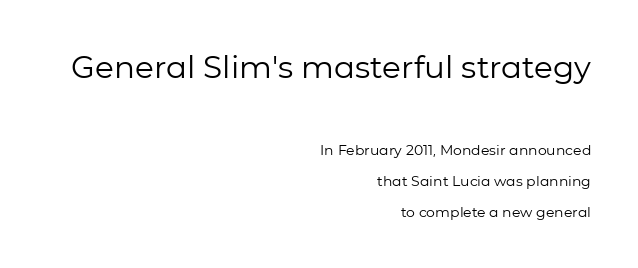
No word sits above an underline. A typesetter would call this proportional, since set widths differ per character. You can tell from the bare stems that sans-serif type was used. These lines keep a tight, regular rhythm from letter to letter. The setting favours the right margin, as signatures and pull-quotes sometimes do.
